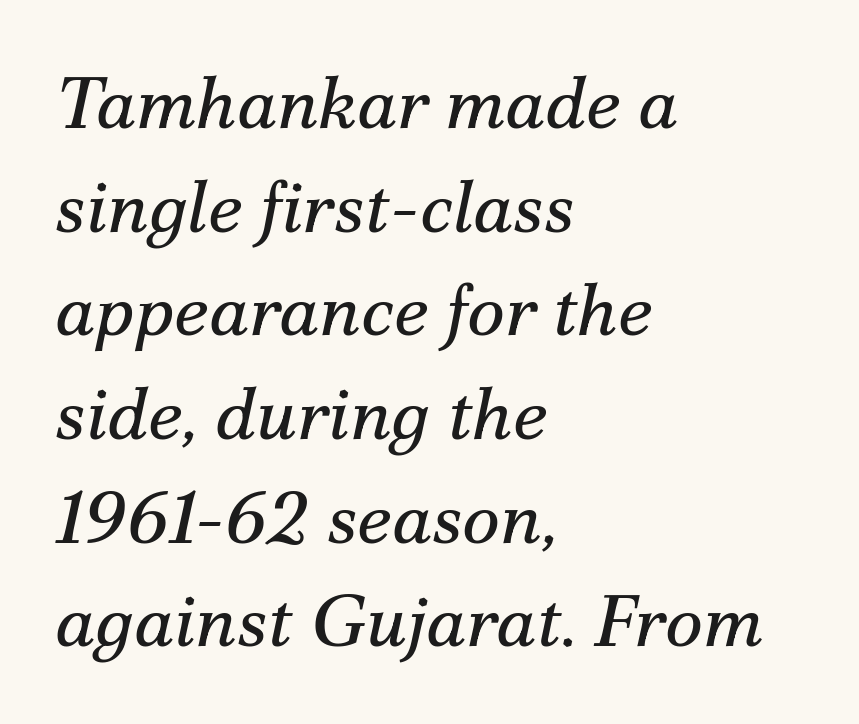
Typographically, this falls in the serif category. Regarding leading, the lines here are spaced in the standard way. A typesetter would mark this as italic. Each letter keeps its own natural width here, so spacing adapts to shape. Ink coverage per letter is moderate at most.
